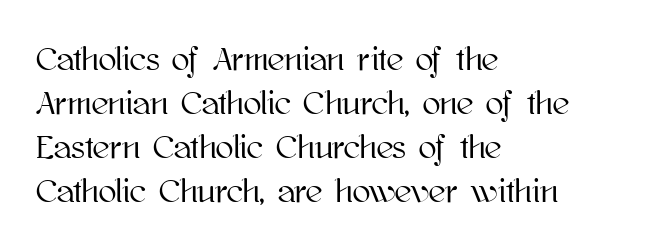
The image shows 33 px text type, upright; set left-aligned, normal line spacing (1.33x), normal letter spacing, not underlined; high stroke contrast and a medium x-height.
